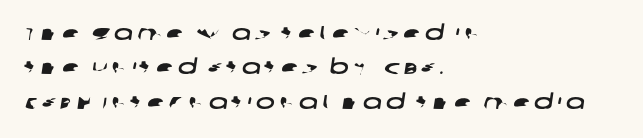
The tracking reads as deliberately expanded to a designer's eye. Is the block centered? No — it sits flush against the left margin. Clear beneath every line of the passage.
